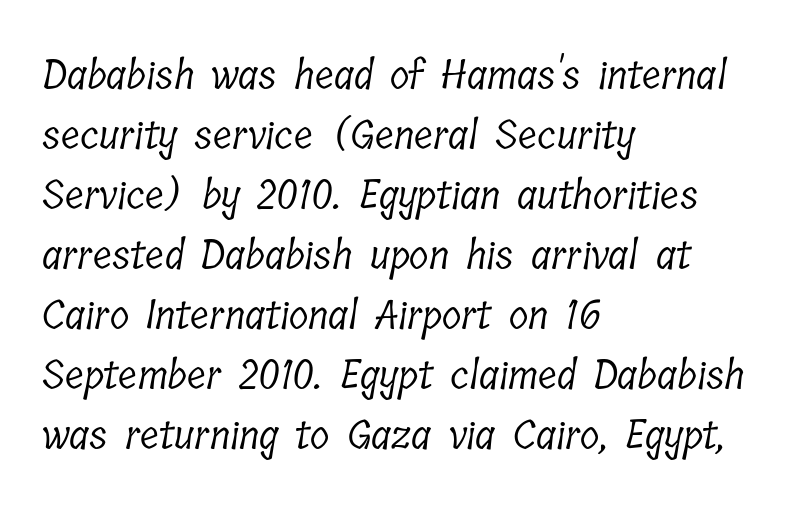
The image shows 40 px light, condensed serif type; set left-aligned, normal line spacing (1.5x), normal letter spacing, not underlined; low stroke contrast and a medium x-height.
